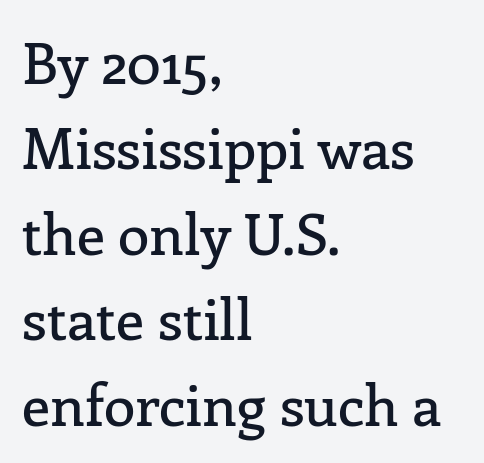
A clean baseline with only descenders dipping below it. Tracking value appears to be zero — textbook default spacing. Check where the strokes stop: tiny serifs finish them off. The line-height multiplier appears to be the usual default. Compared with a centered layout, this one pins lines to the left instead. You could not count columns in this text — the font is proportionally spaced.
